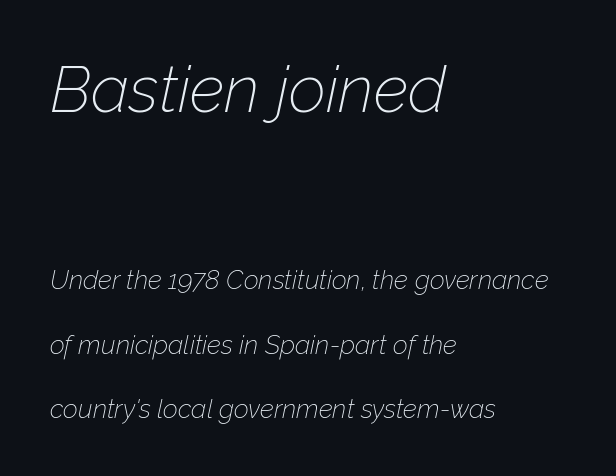
The image shows 65 px thin type, italic (leaning right); set left-aligned, loose line spacing (2.49x), normal letter spacing, not underlined; the first (top) block is 2.5x larger; low stroke contrast and a medium x-height.
